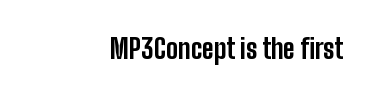
Words float on clear page, feet unadorned. Caption: bold face, heavy strokes. A flush-right, rag-left setting is used for this passage. Rendered with straight, roman letterforms.
